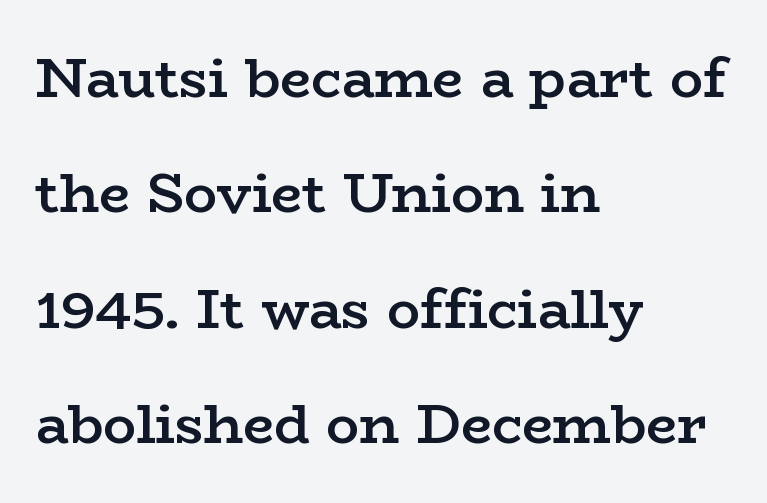
Q: Is the text bold? A: Semi-bold.
Q: Is the text italic (slanted)? A: No, it is upright.
Q: Is the typeface a serif or a sans-serif typeface? A: Serif.
Q: Is the text underlined? A: No.
Q: How is the paragraph aligned? A: Left-aligned.
Q: Is the spacing between letters normal or unusually wide? A: Normal.
Q: Is the spacing between lines tight, normal or loose? A: Loose.
Q: Width (condensed, normal, or wide)? A: Wide.
Q: Stroke contrast? A: Low.
Q: x-height? A: Medium.
Q: Monospaced? A: No.
